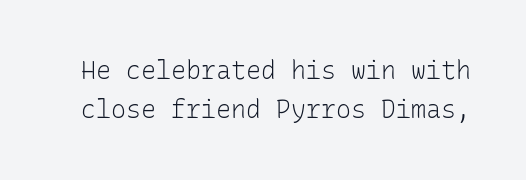
The image shows 25 px text type, upright; set normal line spacing (1.55x), normal letter spacing, not underlined.
